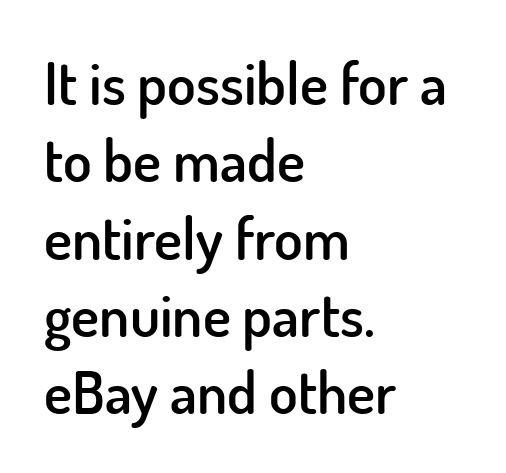
The image shows 59 px semibold sans-serif type, upright; set left-aligned, normal line spacing (1.31x), normal letter spacing, not underlined; low stroke contrast and a small x-height.
